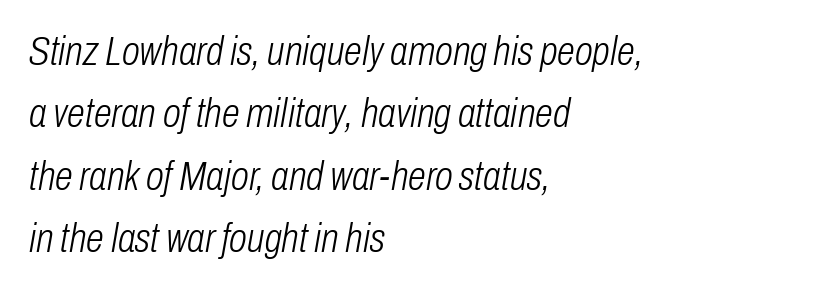
{"italic": "yes", "lean": "right", "slant_degrees": 10, "bold": "no", "weight": "light", "width": "condensed", "stroke_contrast": "low", "x_height": "medium", "monospaced": "no", "underline": "no", "align": "left", "line_spacing": "normal", "line_spacing_ratio": 1.52, "letter_spacing": "normal", "letter_spacing_em": 0.0, "glyph_px": 41}
